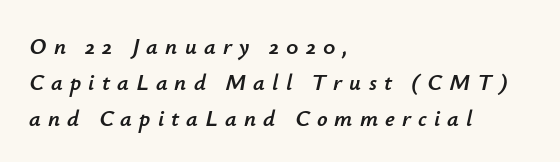
The image shows 23 px text type, italic (leaning right); set left-aligned, normal line spacing (1.56x), unusually wide letter spacing (+0.31 em), not underlined.
